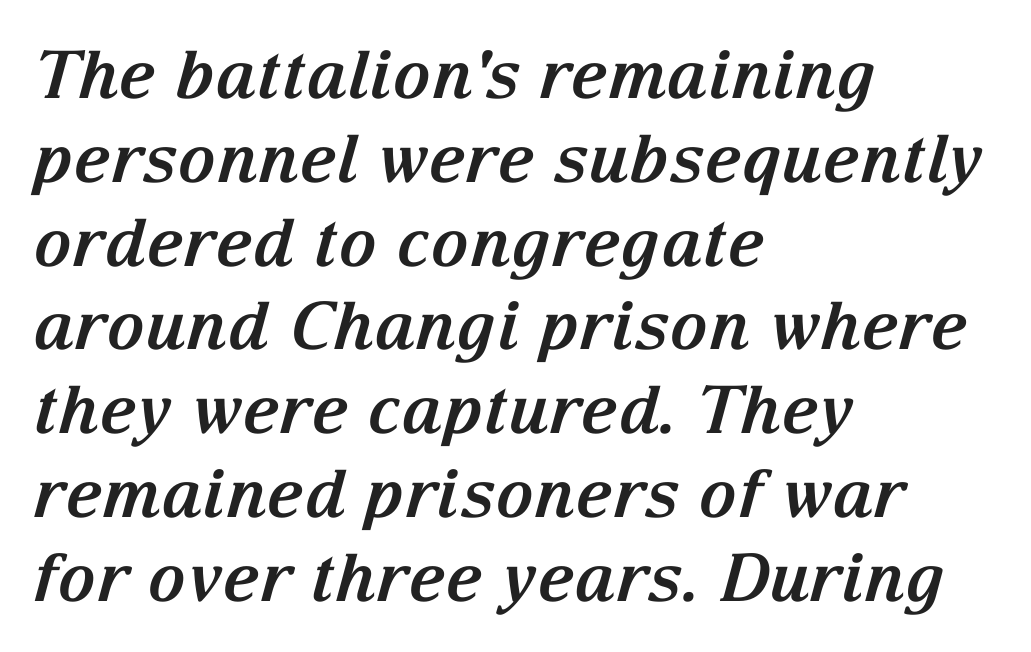
{"serif": "yes", "italic": "yes", "lean": "right", "slant_degrees": 15, "bold": "yes", "weight": "bold", "width": "normal", "stroke_contrast": "medium", "x_height": "medium", "monospaced": "no", "underline": "no", "align": "left", "line_spacing": "normal", "line_spacing_ratio": 1.27, "letter_spacing": "normal", "letter_spacing_em": 0.0, "glyph_px": 66}
